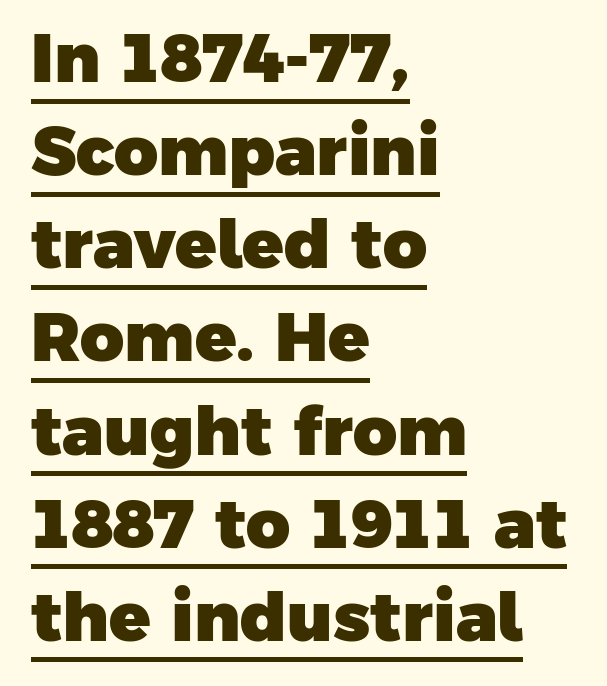
The string is rendered with underlining switched on. Successive baselines arrive at the customary interval. Characters follow at the spacing the type designer built in. These lines are rendered in a variable-pitch font.
